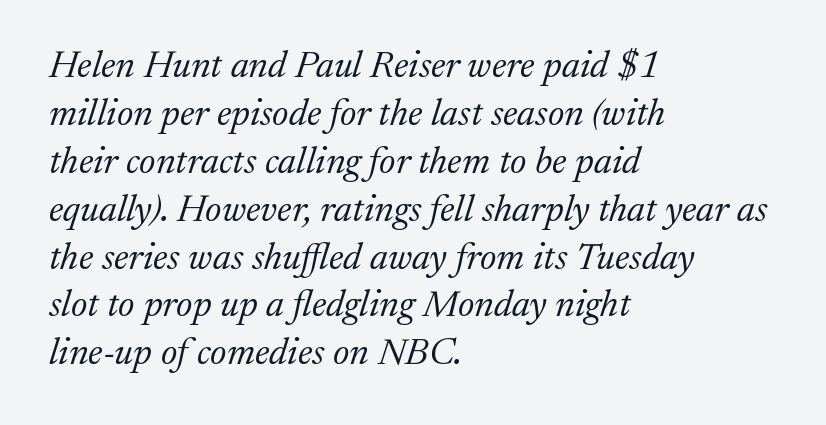
Q: Is the text bold? A: No.
Q: Is the text italic (slanted)? A: Yes, it leans right by about 17 degrees.
Q: Is the typeface a serif or a sans-serif typeface? A: Serif.
Q: Is the text underlined? A: No.
Q: How is the paragraph aligned? A: Left-aligned.
Q: Is the spacing between letters normal or unusually wide? A: Normal.
Q: Is the spacing between lines tight, normal or loose? A: Normal.
Q: Width (condensed, normal, or wide)? A: Normal.
Q: Stroke contrast? A: Medium.
Q: x-height? A: Medium.
Q: Monospaced? A: No.
